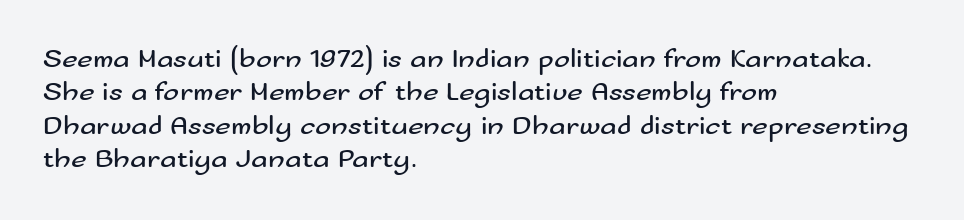
The image shows 27 px text type, upright; set left-aligned, line spacing 1.24x, normal letter spacing, not underlined.
